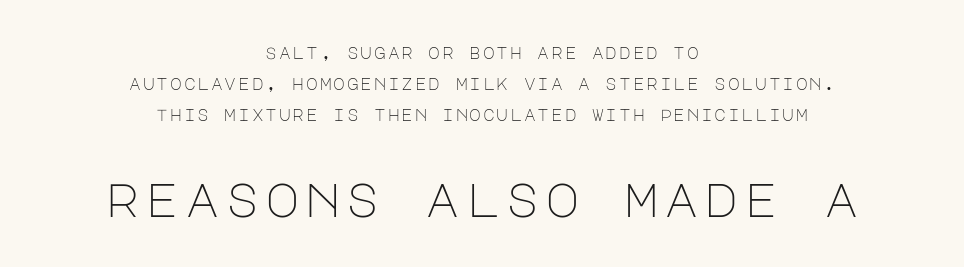
The image shows 47 px light sans-serif type, upright; set centered, loose line spacing (1.93x), not underlined; the second (bottom) block is 2.94x larger; low stroke contrast and a large x-height.
